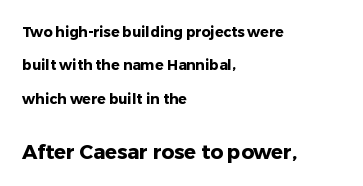
The image shows 20 px bold type, upright; set left-aligned, loose line spacing (2.39x), normal letter spacing, not underlined; the second (bottom) block is 1.43x larger.
